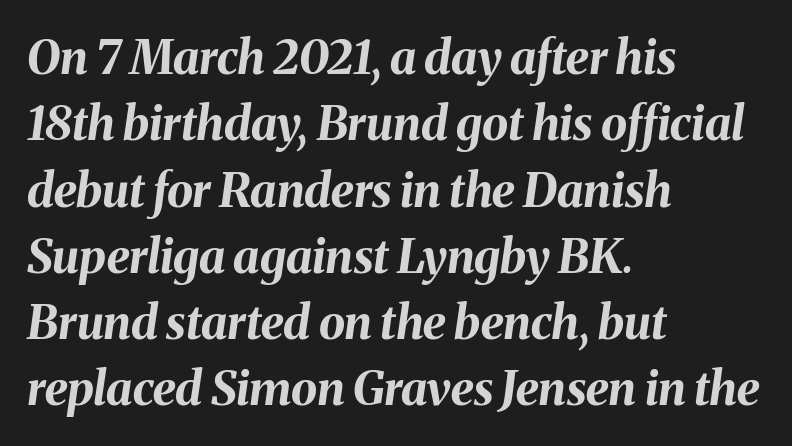
The image shows 47 px bold type, italic (leaning right); set left-aligned, normal line spacing (1.41x), normal letter spacing, not underlined; medium stroke contrast and a medium x-height.
